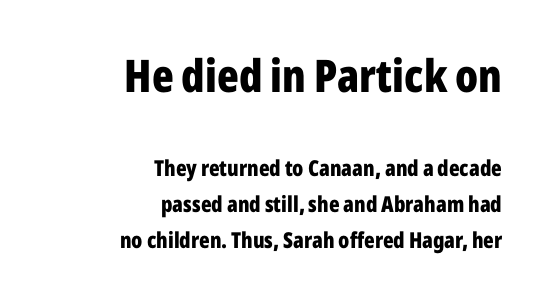
{"serif": "no", "italic": "no", "bold": "yes", "weight": "bold", "width": "condensed", "stroke_contrast": "low", "x_height": "medium", "monospaced": "no", "underline": "no", "align": "right", "line_spacing": "normal", "line_spacing_ratio": 1.63, "letter_spacing": "normal", "letter_spacing_em": 0.0, "larger_block": "first", "size_ratio": 2.05, "glyph_px": 45}
